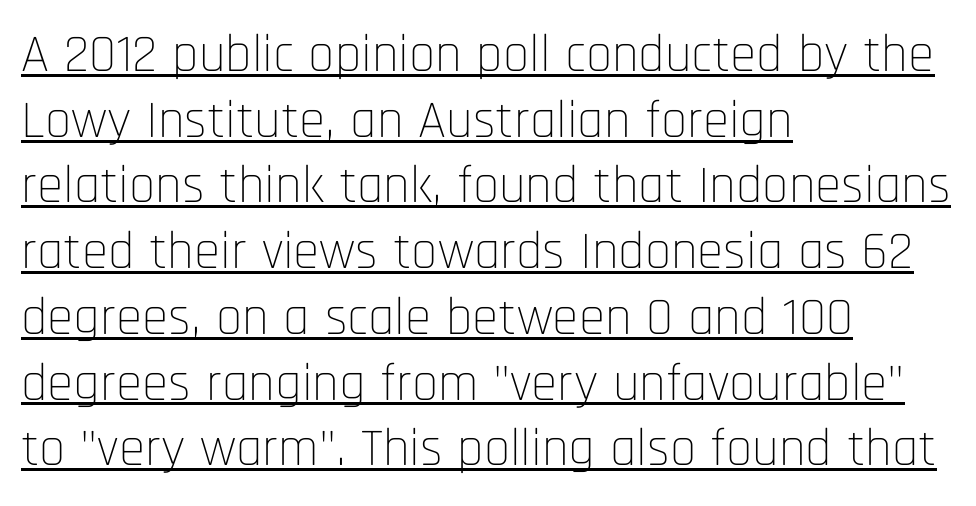
The image shows 53 px thin, condensed sans-serif type, upright; set left-aligned, line spacing 1.24x, normal letter spacing, underlined; low stroke contrast and a large x-height.
